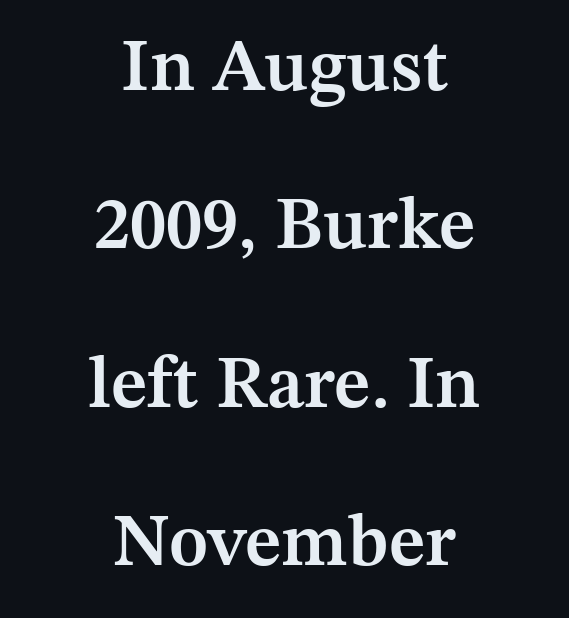
The image shows 73 px semibold serif type, upright; set centered, loose line spacing (2.17x), normal letter spacing, not underlined; medium stroke contrast and a medium x-height.
